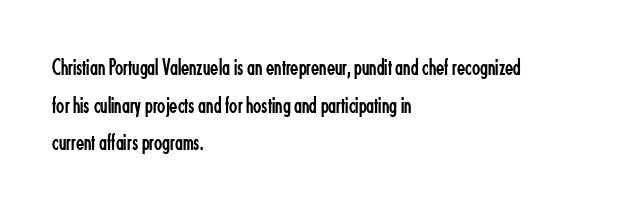
{"italic": "no", "bold": "no", "underline": "no", "align": "left", "line_spacing": "normal", "line_spacing_ratio": 1.57, "letter_spacing": "normal", "letter_spacing_em": 0.0, "glyph_px": 24}
